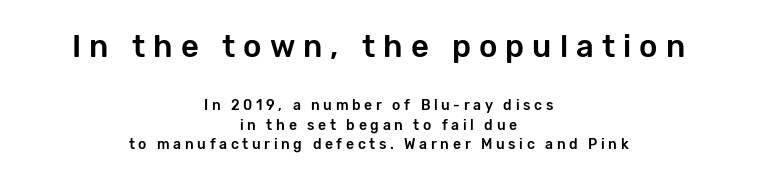
Vertically, the passage feels balanced, rows spaced as you'd expect. Top chunk: large. Bottom chunk: small. Unmarked baselines from the first word to the last. The typesetter chose a symmetrical, centered arrangement here. You can tell it's not italic because the verticals are truly vertical.
